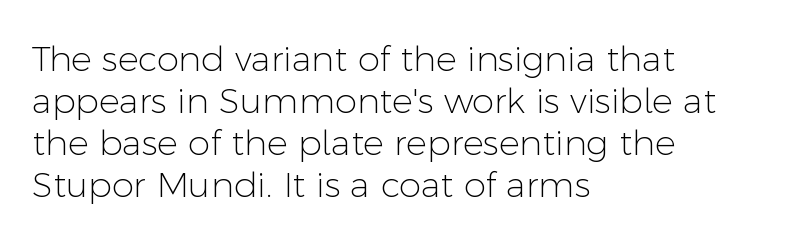
The image shows 35 px light sans-serif type, upright; set left-aligned, line spacing 1.2x, normal letter spacing, not underlined; low stroke contrast and a medium x-height.
